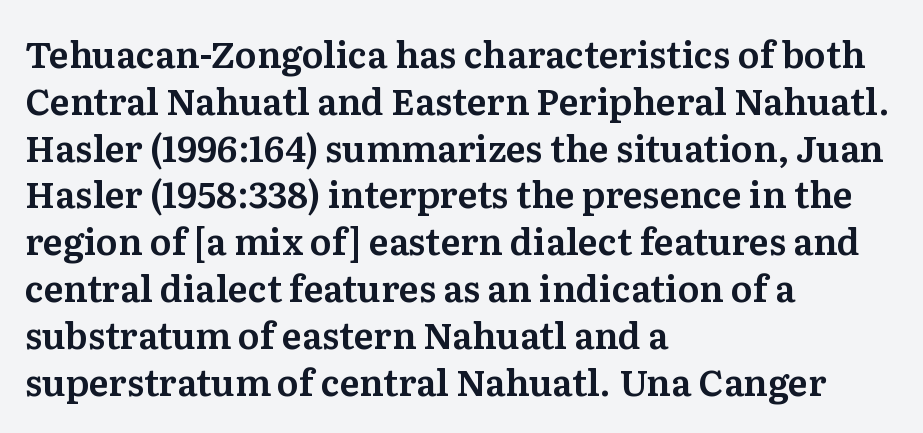
Each new line begins a customary step beneath the previous one. The text was rendered using a seriffed face with decorative stroke endings. Is this a fixed-width face? No — the glyphs have proportional, varying widths. The specimen reads as upright at a glance. A student would call this left alignment; a typographer would say flush left, rag right. The words here are not underlined.
